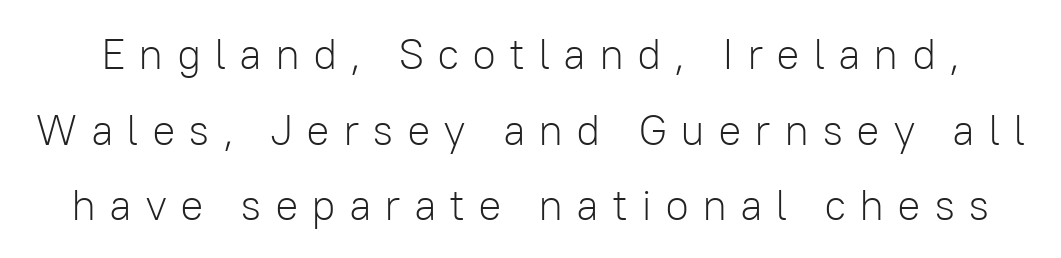
The foot of each line stays bare and open. The specimen reads as upright at a glance. Letters have the restrained weight of plain body copy at most. Grotesque or geometric, the face here clearly has no serifs. Is this a fixed-width face? No — the glyphs have proportional, varying widths. How are the letters spaced? Widely, with obvious added tracking.
